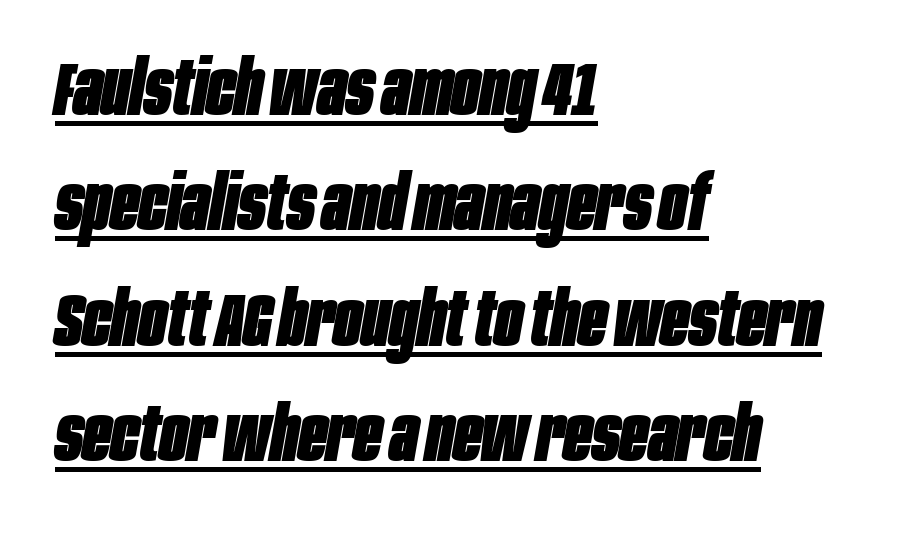
The image shows 75 px heavy, condensed type, italic (leaning right); set left-aligned, normal line spacing (1.54x), normal letter spacing, underlined; low stroke contrast and a large x-height.
